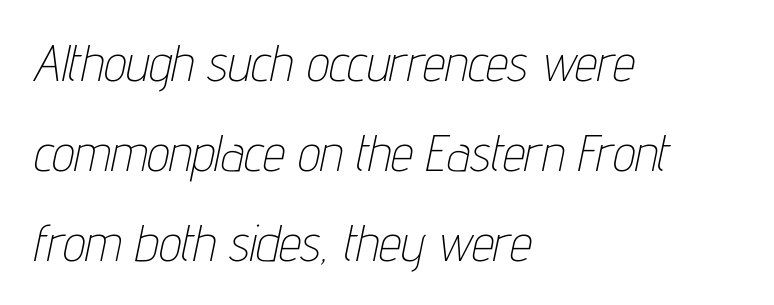
Q: Is the text bold? A: No.
Q: Is the text italic (slanted)? A: Yes, it leans right by about 12 degrees.
Q: Is the text underlined? A: No.
Q: How is the paragraph aligned? A: Left-aligned.
Q: Is the spacing between letters normal or unusually wide? A: Normal.
Q: Width (condensed, normal, or wide)? A: Condensed.
Q: Stroke contrast? A: Low.
Q: x-height? A: Medium.
Q: Monospaced? A: No.
